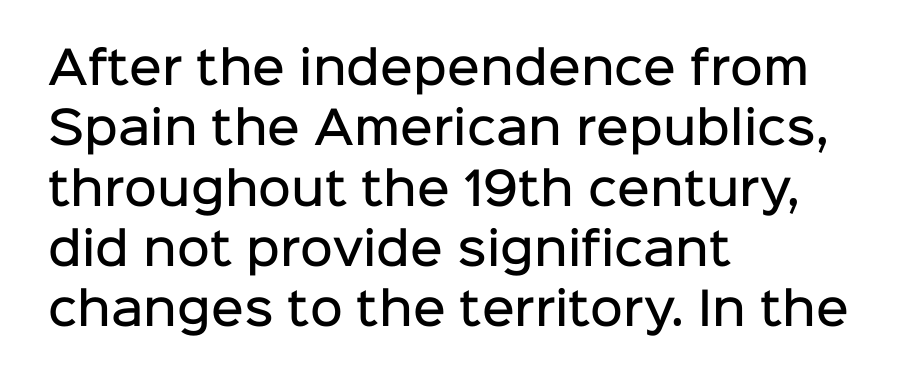
The image shows 45 px semibold sans-serif type, upright; set left-aligned, normal line spacing (1.34x), normal letter spacing, not underlined; low stroke contrast and a medium x-height.
